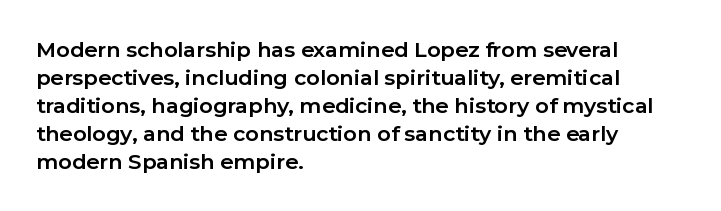
{"italic": "no", "bold": "yes", "underline": "no", "align": "left", "line_spacing": "normal", "line_spacing_ratio": 1.33, "letter_spacing": "normal", "letter_spacing_em": 0.0, "glyph_px": 21}
